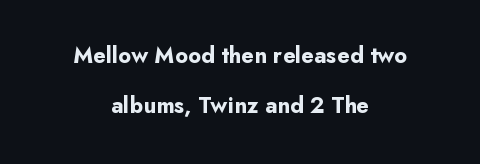
In CSS terms this would be text-align: center. Type without underlining. Pretty heavy lettering here — definitely bold. Does the leading feel generous? Absolutely, it's lavish.
